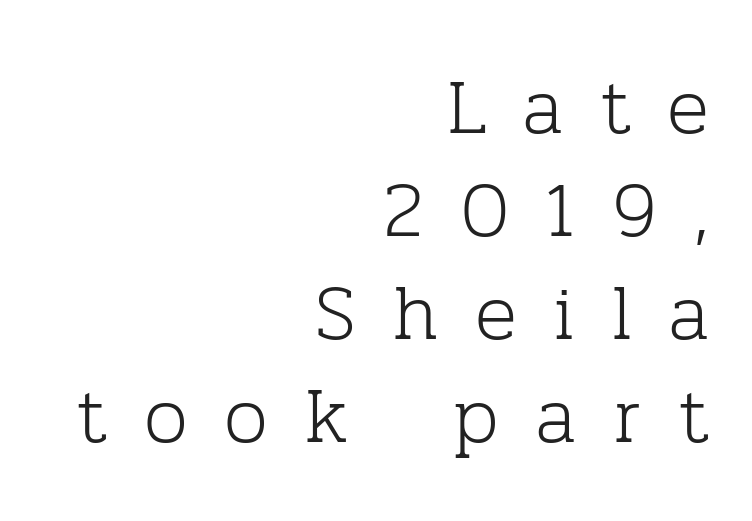
{"serif": "yes", "italic": "no", "bold": "no", "weight": "light", "width": "normal", "stroke_contrast": "low", "x_height": "medium", "monospaced": "no", "underline": "no", "align": "right", "line_spacing": "normal", "line_spacing_ratio": 1.32, "letter_spacing": "wide", "letter_spacing_em": 0.47, "glyph_px": 78}
